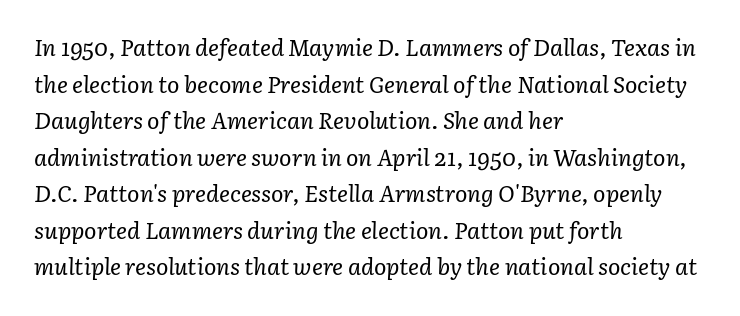
The image shows 23 px text type, italic (leaning right); set left-aligned, normal line spacing (1.59x), normal letter spacing, not underlined.
